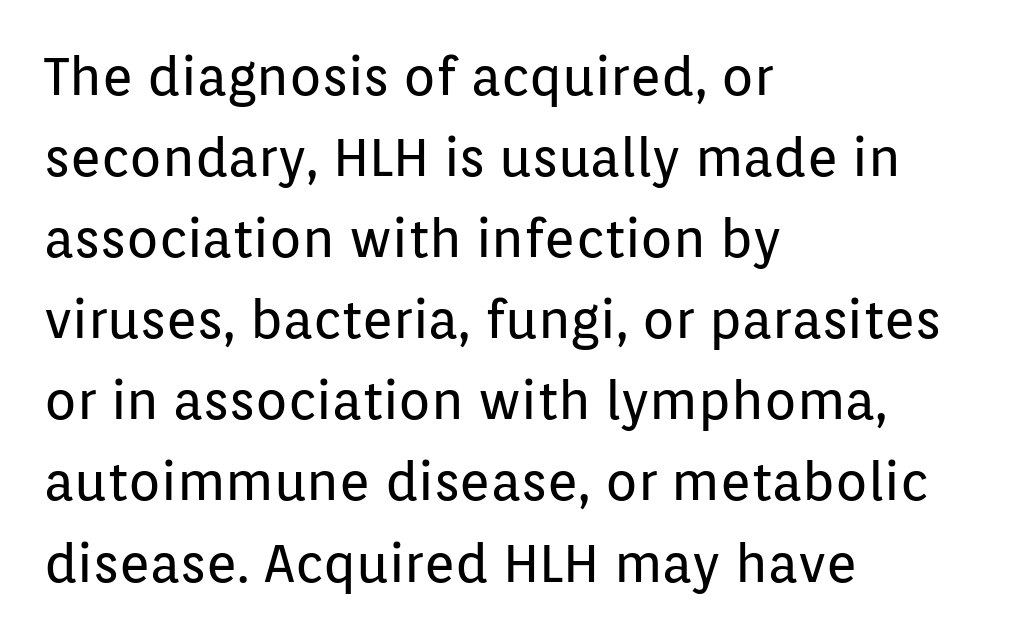
{"serif": "no", "italic": "no", "bold": "no", "weight": "regular", "width": "normal", "stroke_contrast": "low", "x_height": "medium", "monospaced": "no", "underline": "no", "align": "left", "line_spacing": "normal", "line_spacing_ratio": 1.53, "letter_spacing": "normal", "letter_spacing_em": 0.0, "glyph_px": 53}
